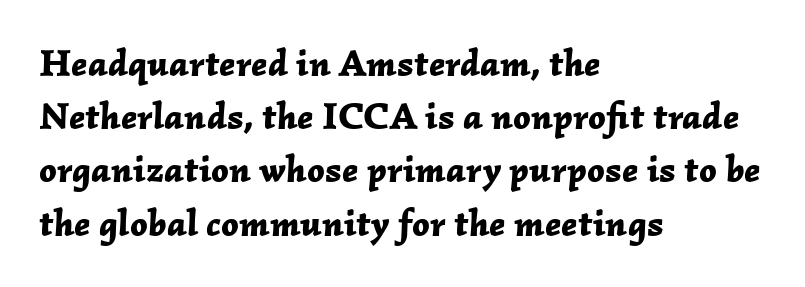
Q: Is the text bold? A: Yes.
Q: Is the text italic (slanted)? A: Yes, it leans right by about 2 degrees.
Q: Is the text underlined? A: No.
Q: How is the paragraph aligned? A: Left-aligned.
Q: Is the spacing between letters normal or unusually wide? A: Normal.
Q: Is the spacing between lines tight, normal or loose? A: Normal.
Q: Width (condensed, normal, or wide)? A: Normal.
Q: Stroke contrast? A: Low.
Q: x-height? A: Medium.
Q: Monospaced? A: No.
